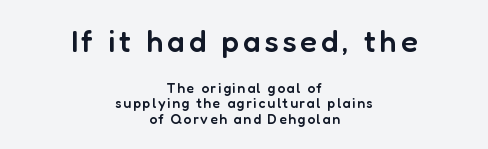
Q: Is the text bold? A: Semi-bold.
Q: Is the text italic (slanted)? A: No, it is upright.
Q: Is the typeface a serif or a sans-serif typeface? A: Sans-serif.
Q: Is the text underlined? A: No.
Q: How is the paragraph aligned? A: Centered.
Q: Is the spacing between lines tight, normal or loose? A: Tight.
Q: Which block of text is set in a larger size, the first (top) or the second (bottom)? A: The first (top) one.
Q: Width (condensed, normal, or wide)? A: Normal.
Q: Stroke contrast? A: Low.
Q: x-height? A: Medium.
Q: Monospaced? A: No.
